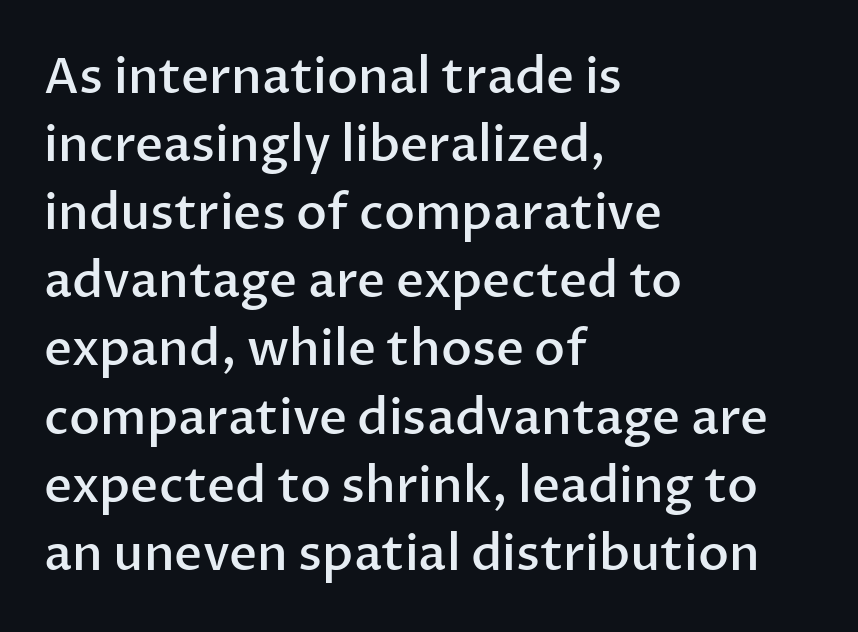
Q: Is the text bold? A: Semi-bold.
Q: Is the text italic (slanted)? A: No, it is upright.
Q: Is the typeface a serif or a sans-serif typeface? A: Sans-serif.
Q: Is the text underlined? A: No.
Q: How is the paragraph aligned? A: Left-aligned.
Q: Is the spacing between letters normal or unusually wide? A: Normal.
Q: Is the spacing between lines tight, normal or loose? A: Normal.
Q: Width (condensed, normal, or wide)? A: Normal.
Q: Stroke contrast? A: Low.
Q: x-height? A: Medium.
Q: Monospaced? A: No.
